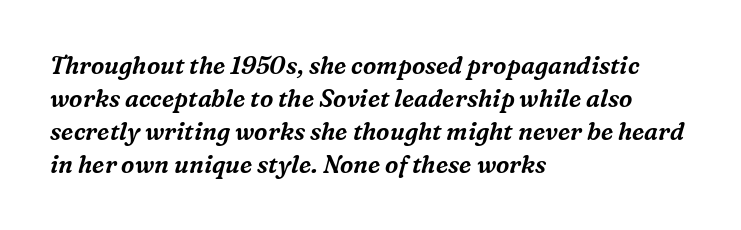
The image shows 24 px text type, italic (leaning right); set left-aligned, normal line spacing (1.37x), normal letter spacing, not underlined.
